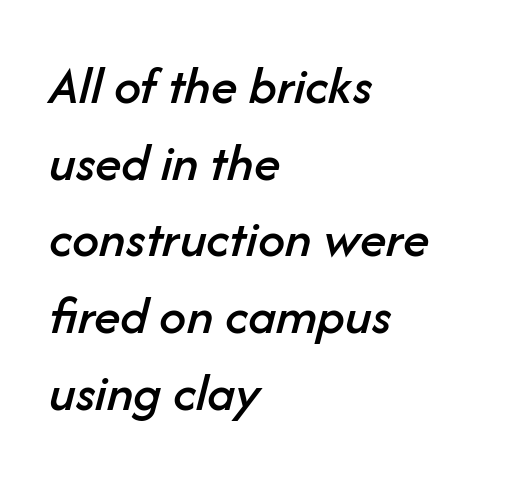
{"italic": "yes", "lean": "right", "slant_degrees": 14, "width": "normal", "stroke_contrast": "low", "x_height": "medium", "monospaced": "no", "underline": "no", "align": "left", "line_spacing": "normal", "line_spacing_ratio": 1.42, "letter_spacing": "normal", "letter_spacing_em": 0.0, "glyph_px": 54}
